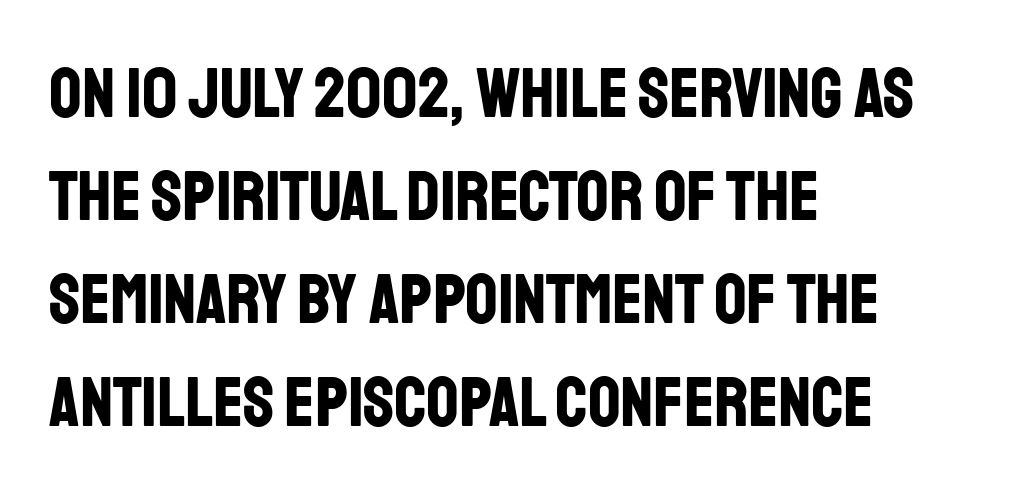
The rendering uses a bold face; every stroke is thick and dark. This rendering employs a face without finishing strokes, i.e., a sans-serif. The font's upright variant was chosen for this text. The typesetter chose a ragged-right arrangement here. Words float on clear page, feet unadorned. Horizontal bands of white between lines are of average thickness.
